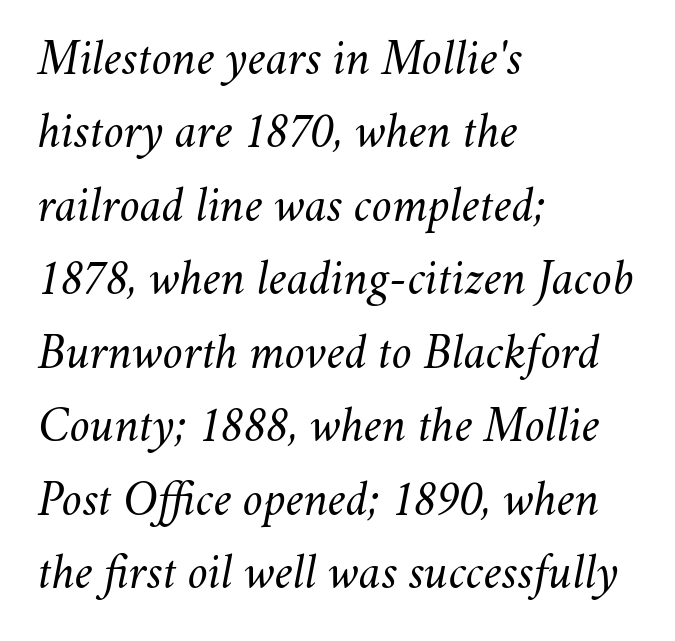
Q: Is the text bold? A: No.
Q: Is the text italic (slanted)? A: Yes, it leans right by about 11 degrees.
Q: Is the text underlined? A: No.
Q: How is the paragraph aligned? A: Left-aligned.
Q: Is the spacing between letters normal or unusually wide? A: Normal.
Q: Is the spacing between lines tight, normal or loose? A: Normal.
Q: Width (condensed, normal, or wide)? A: Normal.
Q: Stroke contrast? A: Medium.
Q: x-height? A: Small.
Q: Monospaced? A: No.
